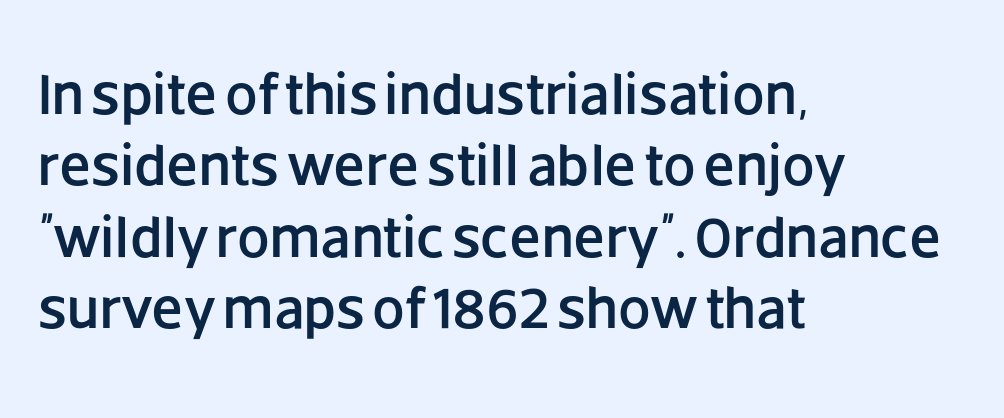
Q: Is the text italic (slanted)? A: No, it is upright.
Q: Is the typeface a serif or a sans-serif typeface? A: Sans-serif.
Q: Is the text underlined? A: No.
Q: How is the paragraph aligned? A: Left-aligned.
Q: Is the spacing between letters normal or unusually wide? A: Normal.
Q: Width (condensed, normal, or wide)? A: Normal.
Q: Stroke contrast? A: Low.
Q: x-height? A: Large.
Q: Monospaced? A: No.
